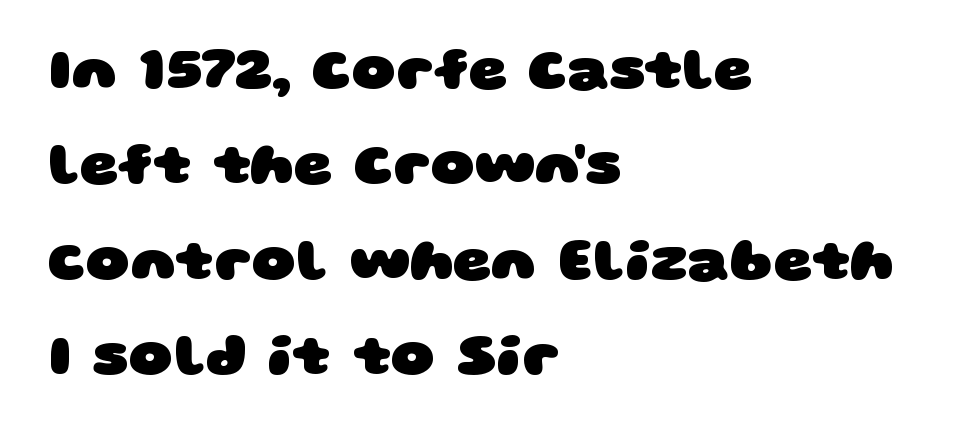
A typesetter would call this proportional, since set widths differ per character. Set as a true bold cut, around the 700 mark. Regarding serifs, this sample does without them. Horizontally, the lines are justified to the leading edge only. Honestly, the row spacing looks completely unremarkable. What stands out about the letter spacing? Nothing — it is the standard amount.
